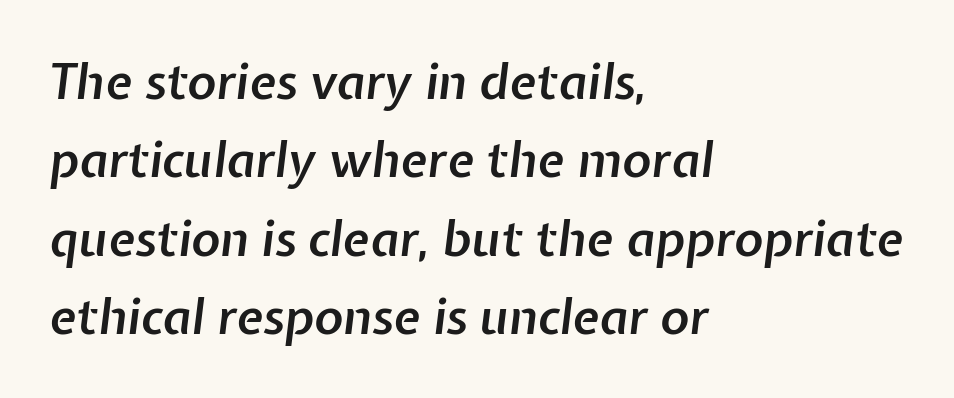
The image shows 49 px semibold type, italic (leaning right); set left-aligned, normal line spacing (1.6x), normal letter spacing, not underlined; low stroke contrast and a medium x-height.
